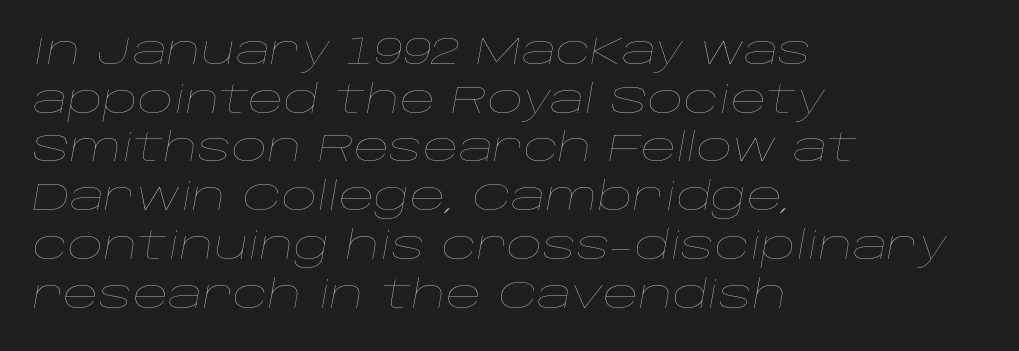
{"italic": "yes", "lean": "right", "slant_degrees": 10, "bold": "no", "weight": "thin", "width": "wide", "stroke_contrast": "low", "x_height": "large", "monospaced": "no", "underline": "no", "align": "left", "line_spacing": "normal", "line_spacing_ratio": 1.25, "letter_spacing": "normal", "letter_spacing_em": 0.0, "glyph_px": 39}
